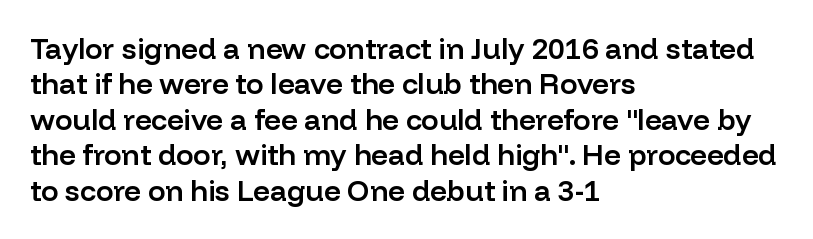
The image shows 29 px semibold sans-serif type, upright; set left-aligned, line spacing 1.22x, normal letter spacing, not underlined; low stroke contrast and a medium x-height.
